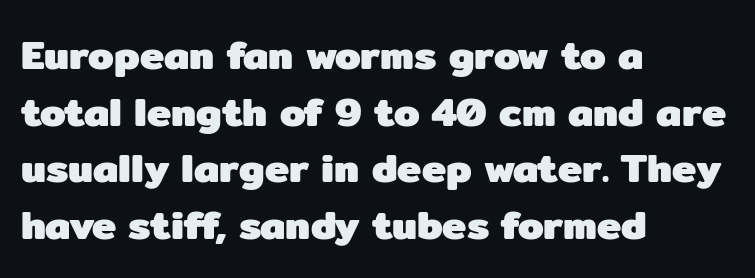
The image shows 41 px heavy sans-serif type, upright; set left-aligned, normal line spacing (1.38x), normal letter spacing, not underlined; low stroke contrast and a medium x-height.
